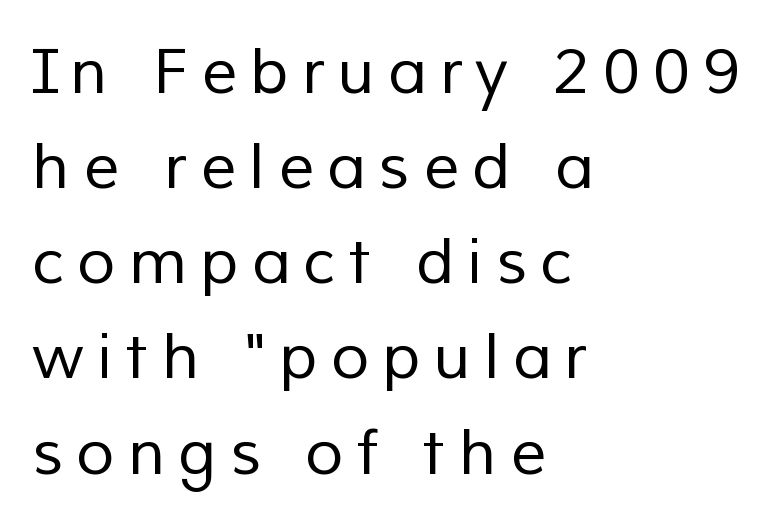
Q: Is the text bold? A: No.
Q: Is the typeface a serif or a sans-serif typeface? A: Sans-serif.
Q: Is the text underlined? A: No.
Q: How is the paragraph aligned? A: Left-aligned.
Q: Is the spacing between letters normal or unusually wide? A: Unusually wide.
Q: Is the spacing between lines tight, normal or loose? A: Normal.
Q: Width (condensed, normal, or wide)? A: Normal.
Q: Stroke contrast? A: Low.
Q: x-height? A: Medium.
Q: Monospaced? A: No.
